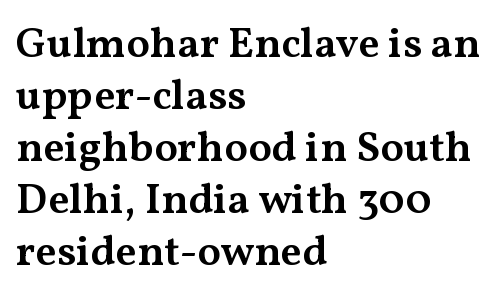
The image shows 43 px semibold, wide serif type, upright; set left-aligned, line spacing 1.21x, normal letter spacing, not underlined; medium stroke contrast and a medium x-height.
